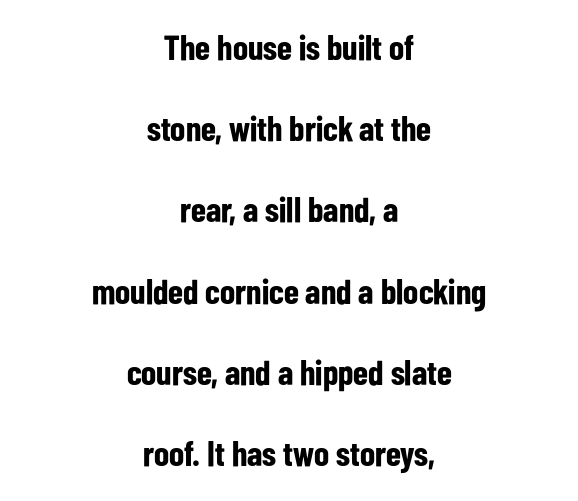
The image shows 35 px bold, condensed sans-serif type, upright; set centered, loose line spacing (2.32x), normal letter spacing, not underlined; low stroke contrast and a medium x-height.
